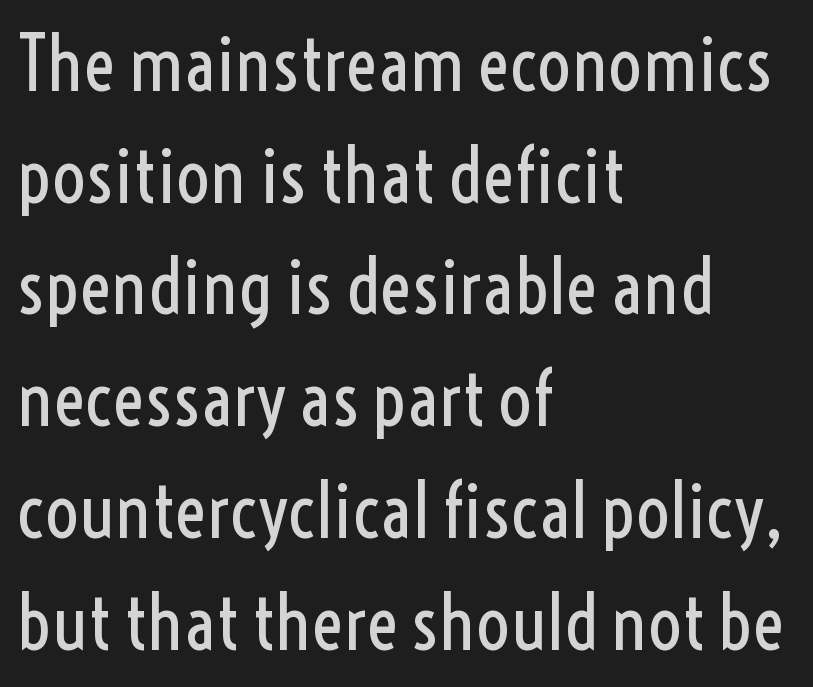
{"serif": "no", "italic": "no", "bold": "no", "weight": "regular", "width": "condensed", "x_height": "medium", "monospaced": "no", "underline": "no", "align": "left", "line_spacing": "normal", "line_spacing_ratio": 1.49, "letter_spacing": "normal", "letter_spacing_em": 0.0, "glyph_px": 75}
